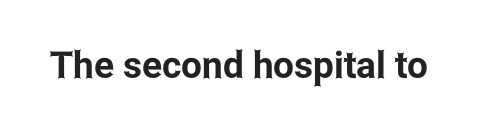
{"serif": "no", "italic": "no", "width": "condensed", "stroke_contrast": "low", "x_height": "medium", "monospaced": "no", "underline": "no", "letter_spacing": "normal", "letter_spacing_em": 0.0, "glyph_px": 37}
